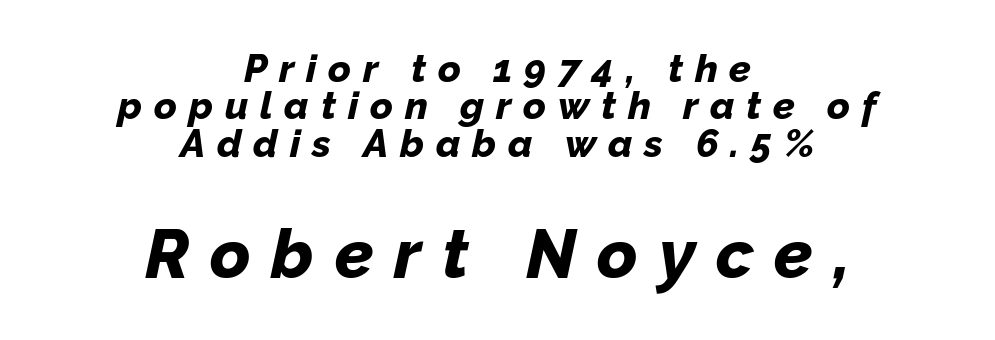
Q: Is the text bold? A: Yes.
Q: Is the text italic (slanted)? A: Yes, it leans right by about 12 degrees.
Q: Is the text underlined? A: No.
Q: How is the paragraph aligned? A: Centered.
Q: Is the spacing between letters normal or unusually wide? A: Unusually wide.
Q: Is the spacing between lines tight, normal or loose? A: Tight.
Q: Which block of text is set in a larger size, the first (top) or the second (bottom)? A: The second (bottom) one.
Q: Width (condensed, normal, or wide)? A: Normal.
Q: Stroke contrast? A: Low.
Q: x-height? A: Medium.
Q: Monospaced? A: No.
